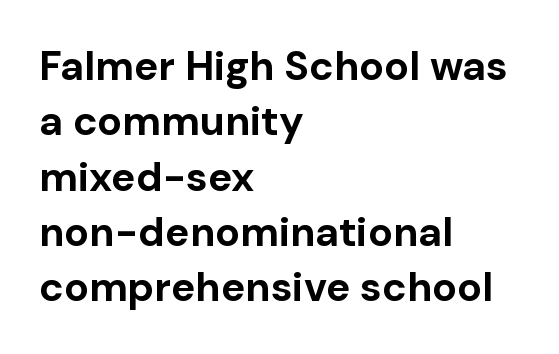
The image shows 41 px bold sans-serif type, upright; set left-aligned, normal line spacing (1.35x), normal letter spacing, not underlined; low stroke contrast and a medium x-height.
